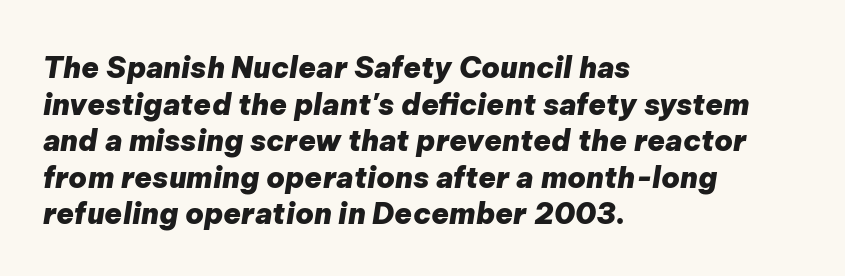
The image shows 29 px heavy type, italic (leaning right); set left-aligned, normal line spacing (1.26x), normal letter spacing, not underlined; low stroke contrast and a medium x-height.
